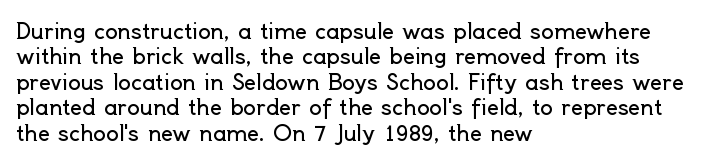
The image shows 21 px text type, upright; set left-aligned, line spacing 1.21x, normal letter spacing, not underlined.
